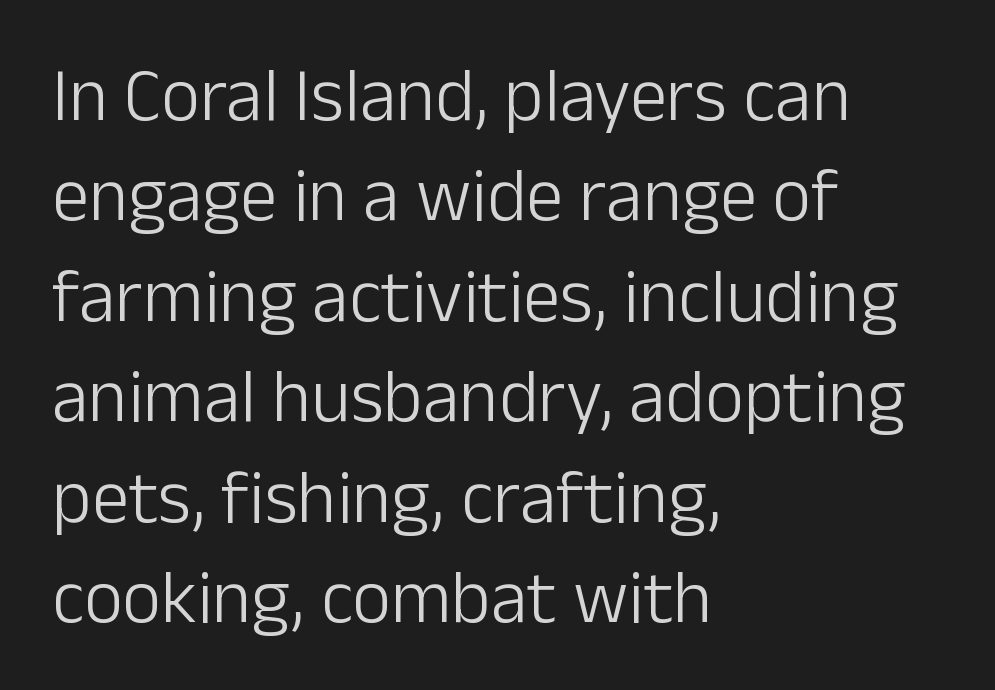
No heavy texture on the line: the type isn't bold. These lines are set flush left with a ragged right edge. The letters advance in unequal steps, a hallmark of proportional type. Plain, unruled lines of type. The face used here is rendered with its standard letterfit.
